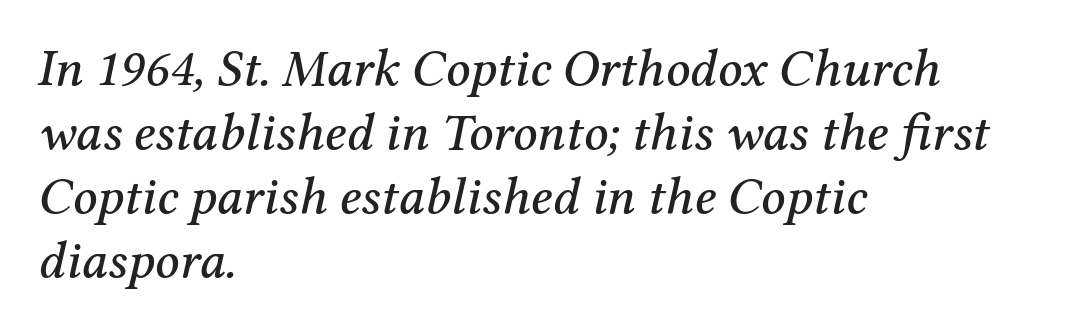
{"serif": "yes", "italic": "yes", "lean": "right", "slant_degrees": 12, "width": "normal", "stroke_contrast": "medium", "x_height": "medium", "monospaced": "no", "underline": "no", "align": "left", "line_spacing_ratio": 1.21, "letter_spacing": "normal", "letter_spacing_em": 0.0, "glyph_px": 53}
